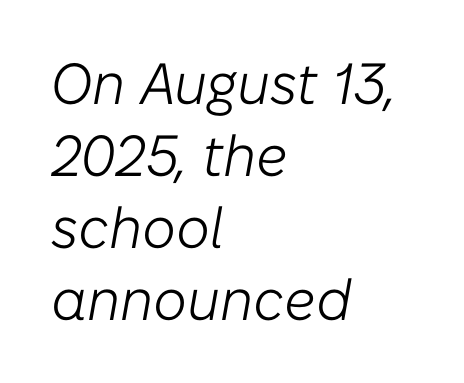
Q: Is the text bold? A: No.
Q: Is the text italic (slanted)? A: Yes, it leans right by about 10 degrees.
Q: Is the text underlined? A: No.
Q: How is the paragraph aligned? A: Left-aligned.
Q: Is the spacing between letters normal or unusually wide? A: Normal.
Q: Width (condensed, normal, or wide)? A: Normal.
Q: Stroke contrast? A: Low.
Q: x-height? A: Medium.
Q: Monospaced? A: No.
